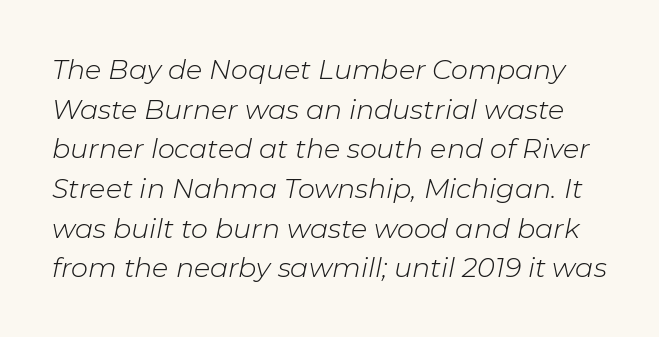
Q: Is the text bold? A: No.
Q: Is the text italic (slanted)? A: Yes, it leans right by about 11 degrees.
Q: Is the text underlined? A: No.
Q: Is the spacing between letters normal or unusually wide? A: Normal.
Q: Is the spacing between lines tight, normal or loose? A: Normal.
